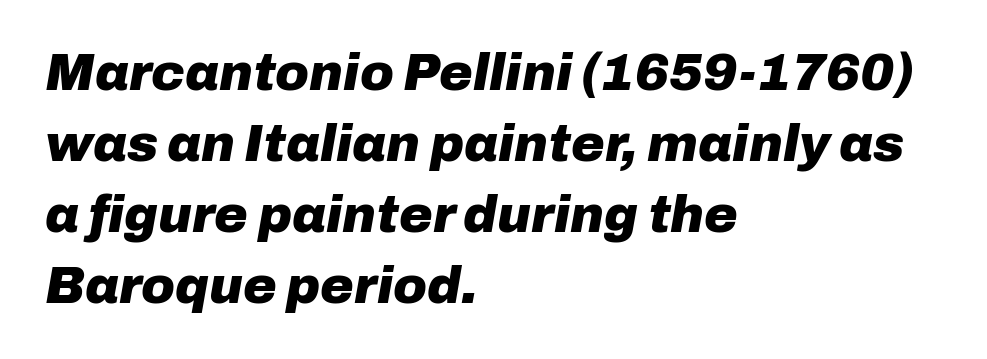
Q: Is the text bold? A: Yes.
Q: Is the text italic (slanted)? A: Yes, it leans right by about 10 degrees.
Q: Is the text underlined? A: No.
Q: How is the paragraph aligned? A: Left-aligned.
Q: Is the spacing between letters normal or unusually wide? A: Normal.
Q: Is the spacing between lines tight, normal or loose? A: Normal.
Q: Width (condensed, normal, or wide)? A: Normal.
Q: Stroke contrast? A: Low.
Q: x-height? A: Medium.
Q: Monospaced? A: No.
